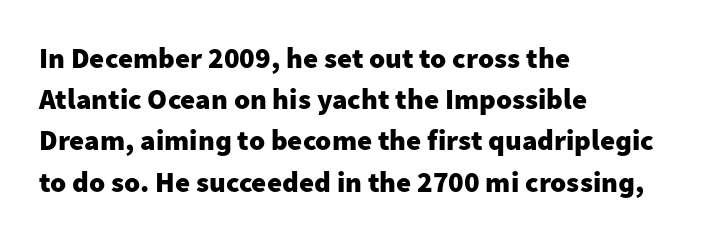
The image shows 29 px heavy sans-serif type, upright; set left-aligned, normal line spacing (1.42x), normal letter spacing, not underlined; low stroke contrast and a medium x-height.
